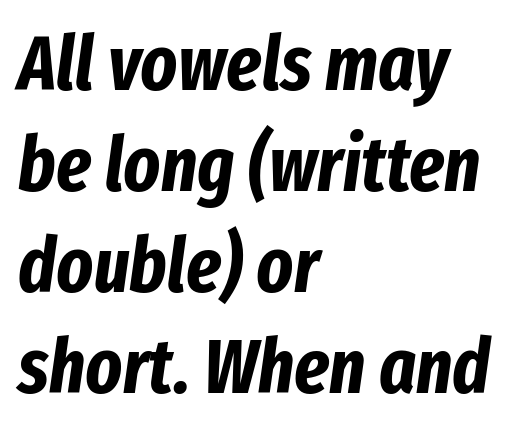
The image shows 77 px bold, condensed type, italic (leaning right); set left-aligned, normal line spacing (1.31x), normal letter spacing, not underlined; low stroke contrast and a medium x-height.
